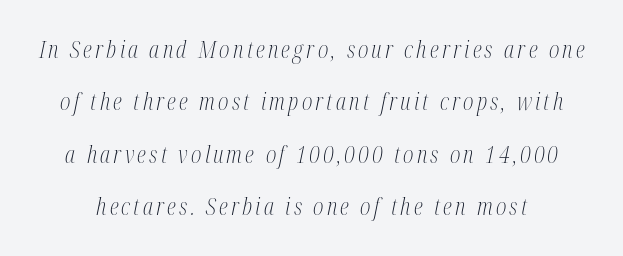
Q: Is the text bold? A: No.
Q: Is the text italic (slanted)? A: Yes, it leans right by about 12 degrees.
Q: Is the text underlined? A: No.
Q: Is the spacing between lines tight, normal or loose? A: Loose.
